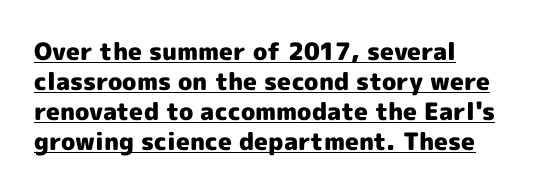
The image shows 24 px bold type, upright; set left-aligned, normal line spacing (1.25x), normal letter spacing, underlined.
